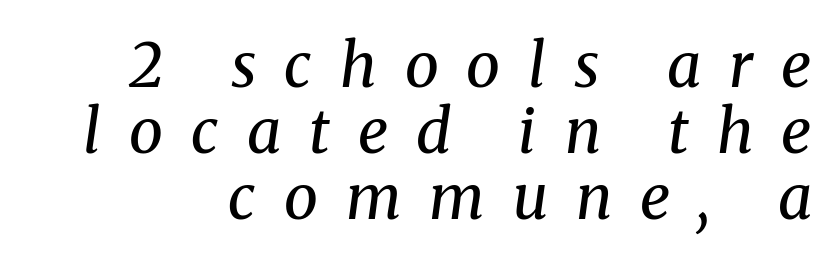
The image shows 61 px regular-weight serif type, italic (leaning right); set tight line spacing (1.08x), unusually wide letter spacing (+0.46 em), not underlined; medium stroke contrast and a medium x-height.
